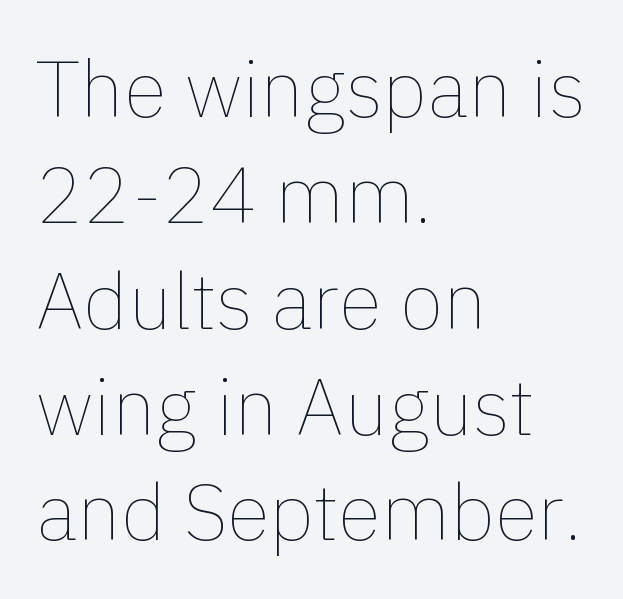
Rule under the text: the space is simply empty. This is the regular roman posture of the typeface. Stroke mass is kept to a normal reading level or below. Caption: standard tracking, unaltered. The letters advance in unequal steps, a hallmark of proportional type. Notice how the passage keeps a crisp vertical edge on the left only.
